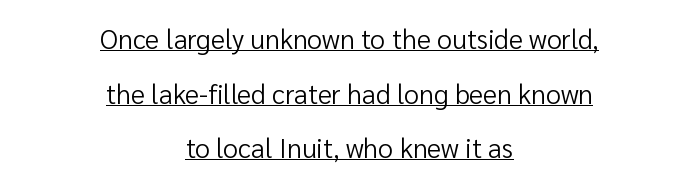
Q: Is the text bold? A: No.
Q: Is the text italic (slanted)? A: No, it is upright.
Q: Is the text underlined? A: Yes.
Q: How is the paragraph aligned? A: Centered.
Q: Is the spacing between letters normal or unusually wide? A: Normal.
Q: Is the spacing between lines tight, normal or loose? A: Loose.
